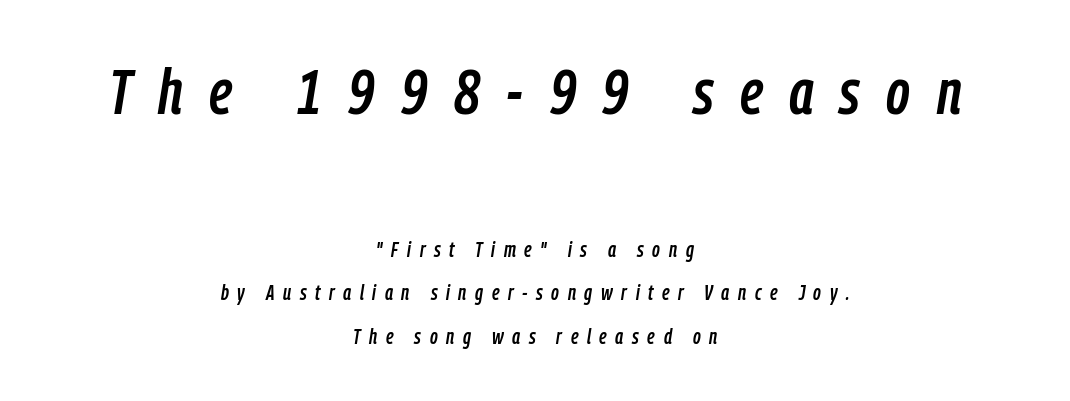
The image shows 64 px condensed type, italic (leaning right); set centered, loose line spacing (2.07x), unusually wide letter spacing (+0.41 em), not underlined; the first (top) block is 3.05x larger; low stroke contrast and a medium x-height.
